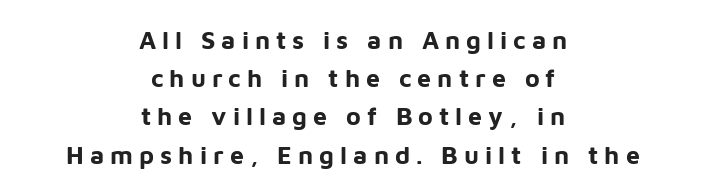
{"italic": "no", "bold": "yes", "underline": "no", "align": "center", "line_spacing": "normal", "line_spacing_ratio": 1.53, "letter_spacing": "wide", "letter_spacing_em": 0.24, "glyph_px": 25}
